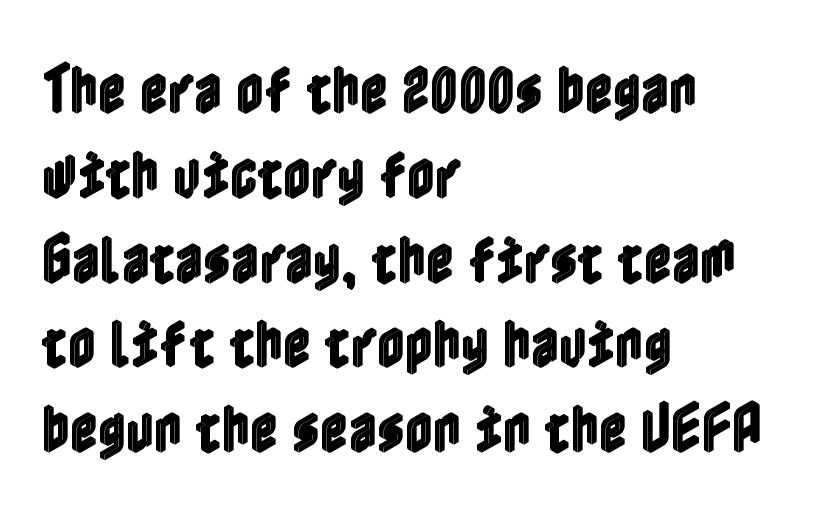
{"italic": "no", "width": "condensed", "x_height": "medium", "underline": "no", "align": "left", "line_spacing": "normal", "line_spacing_ratio": 1.57, "letter_spacing": "normal", "letter_spacing_em": 0.0, "glyph_px": 54}
